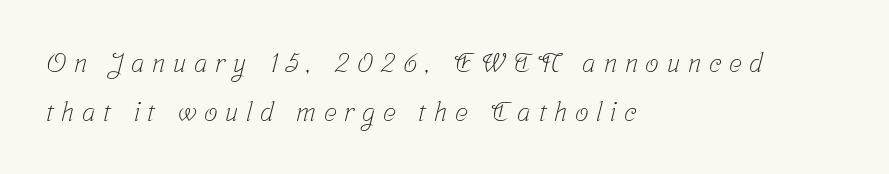
{"bold": "no", "underline": "no", "align": "left", "line_spacing_ratio": 1.8, "letter_spacing": "wide", "letter_spacing_em": 0.29, "glyph_px": 27}
